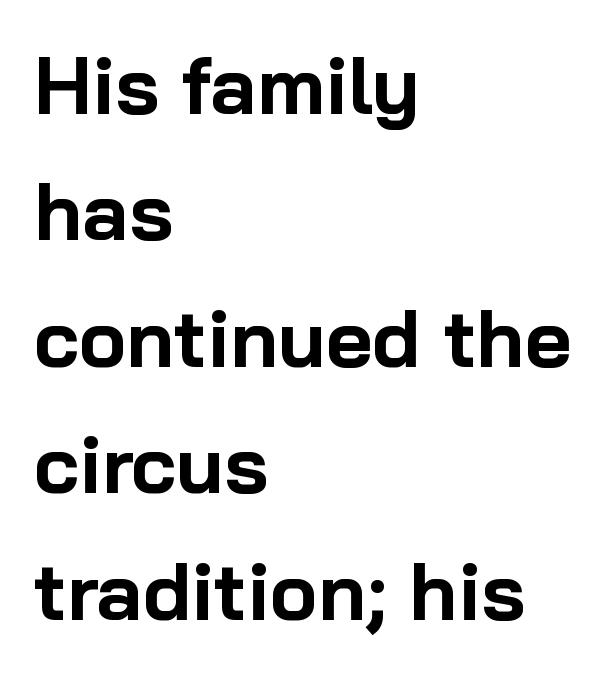
The image shows 80 px bold sans-serif type, upright; set left-aligned, normal line spacing (1.58x), normal letter spacing, not underlined; low stroke contrast and a medium x-height.
